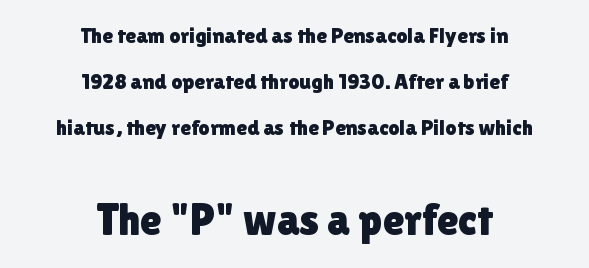
{"serif": "no", "italic": "no", "width": "normal", "x_height": "medium", "monospaced": "no", "underline": "no", "align": "center", "line_spacing": "loose", "line_spacing_ratio": 2.08, "letter_spacing": "normal", "letter_spacing_em": 0.0, "larger_block": "second", "size_ratio": 2.0, "glyph_px": 44}
